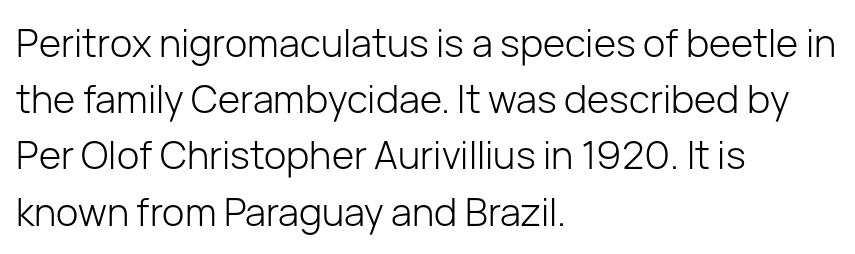
Q: Is the text bold? A: No.
Q: Is the text italic (slanted)? A: No, it is upright.
Q: Is the typeface a serif or a sans-serif typeface? A: Sans-serif.
Q: Is the text underlined? A: No.
Q: How is the paragraph aligned? A: Left-aligned.
Q: Is the spacing between letters normal or unusually wide? A: Normal.
Q: Is the spacing between lines tight, normal or loose? A: Normal.
Q: Width (condensed, normal, or wide)? A: Normal.
Q: Stroke contrast? A: Low.
Q: x-height? A: Medium.
Q: Monospaced? A: No.
